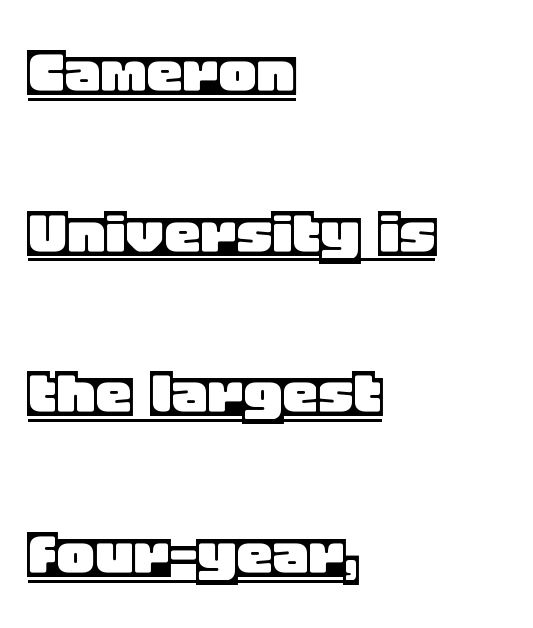
Caption: multi-line text, flush left, ragged right. Style check: upright. Students, note that the glyphs here touch the page at normal intervals. Airy leading.
